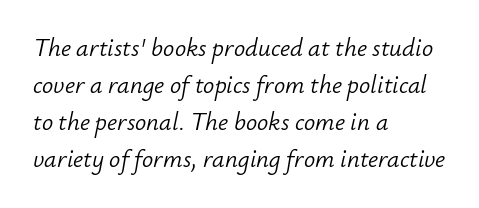
The image shows 25 px text type, italic (leaning right); set left-aligned, normal line spacing (1.48x), normal letter spacing, not underlined.
